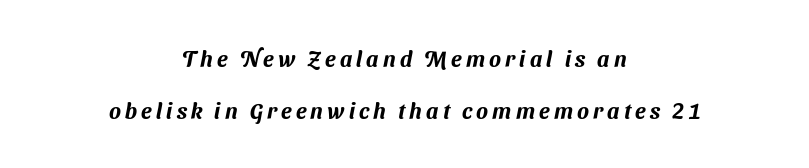
Horizontally, the lines are justified to the midpoint only. Does the leading feel generous? Absolutely, it's lavish. Descender tails drop into unmarked territory.
